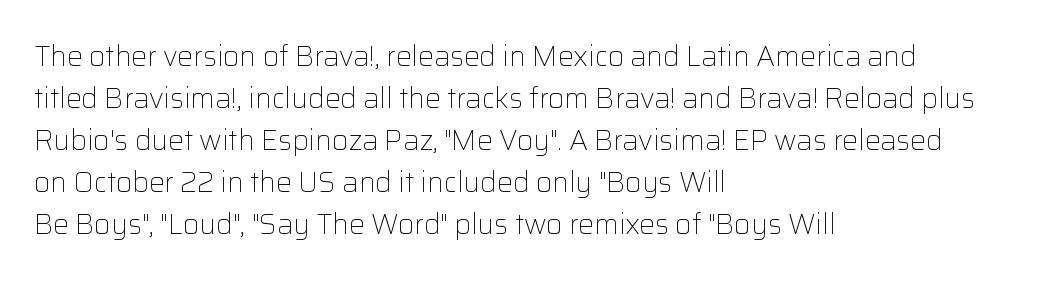
Q: Is the text bold? A: No.
Q: Is the text italic (slanted)? A: No, it is upright.
Q: Is the typeface a serif or a sans-serif typeface? A: Sans-serif.
Q: Is the text underlined? A: No.
Q: How is the paragraph aligned? A: Left-aligned.
Q: Is the spacing between letters normal or unusually wide? A: Normal.
Q: Is the spacing between lines tight, normal or loose? A: Normal.
Q: Width (condensed, normal, or wide)? A: Normal.
Q: Stroke contrast? A: Low.
Q: x-height? A: Medium.
Q: Monospaced? A: No.
